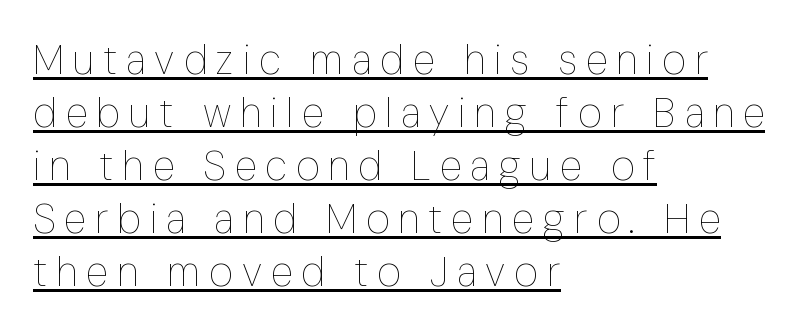
This sample uses expanded letter spacing, leaving extra air between glyphs. Leftover space on each line is placed entirely after the last word. Varying glyph widths throughout — classic text-font behaviour. In terms of posture, this sample is upright.
